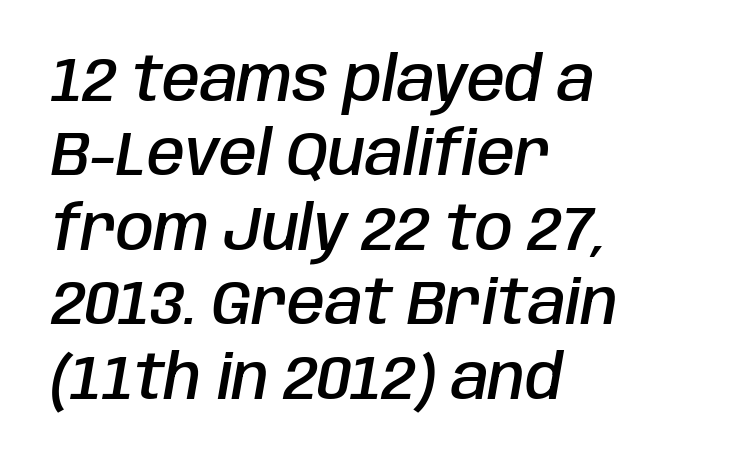
The image shows 61 px semibold, condensed type, italic (leaning right); set left-aligned, line spacing 1.22x, normal letter spacing, not underlined; low stroke contrast and a large x-height.
